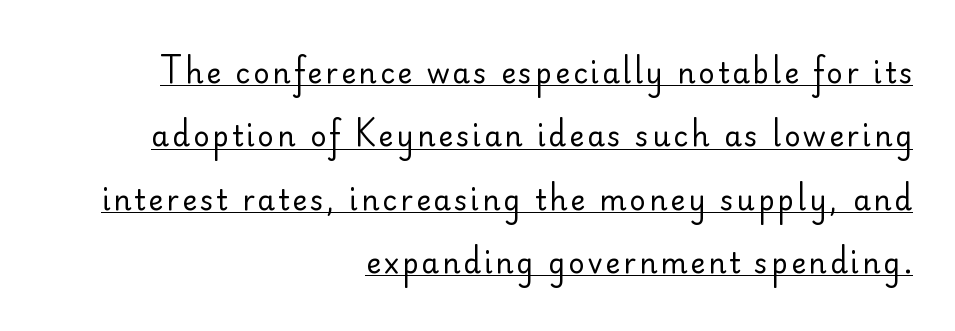
Nothing sits at the stroke ends, so this counts as sans-serif. The specimen includes a rule beneath the text block's lines. Unbolded letterforms with no extra heft. A typesetter would call this proportional, since set widths differ per character. A student would call this right alignment; a typographer would say flush right, rag left. Vertically, the passage feels expansive, rows floating well apart.
